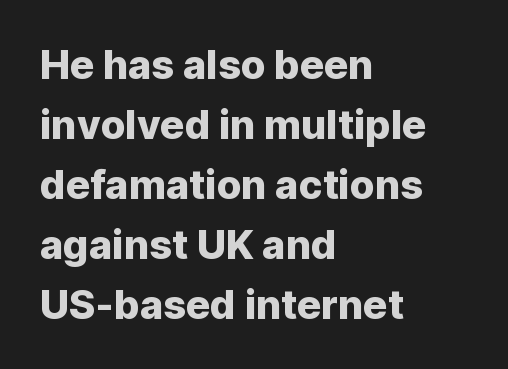
{"serif": "no", "italic": "no", "width": "normal", "stroke_contrast": "low", "x_height": "medium", "monospaced": "no", "underline": "no", "align": "left", "line_spacing": "normal", "line_spacing_ratio": 1.5, "letter_spacing": "normal", "letter_spacing_em": 0.0, "glyph_px": 40}
